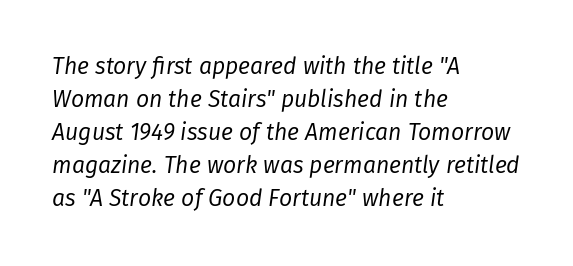
{"italic": "yes", "lean": "right", "slant_degrees": 8, "bold": "no", "underline": "no", "align": "left", "line_spacing": "normal", "line_spacing_ratio": 1.44, "letter_spacing": "normal", "letter_spacing_em": 0.0, "glyph_px": 23}
